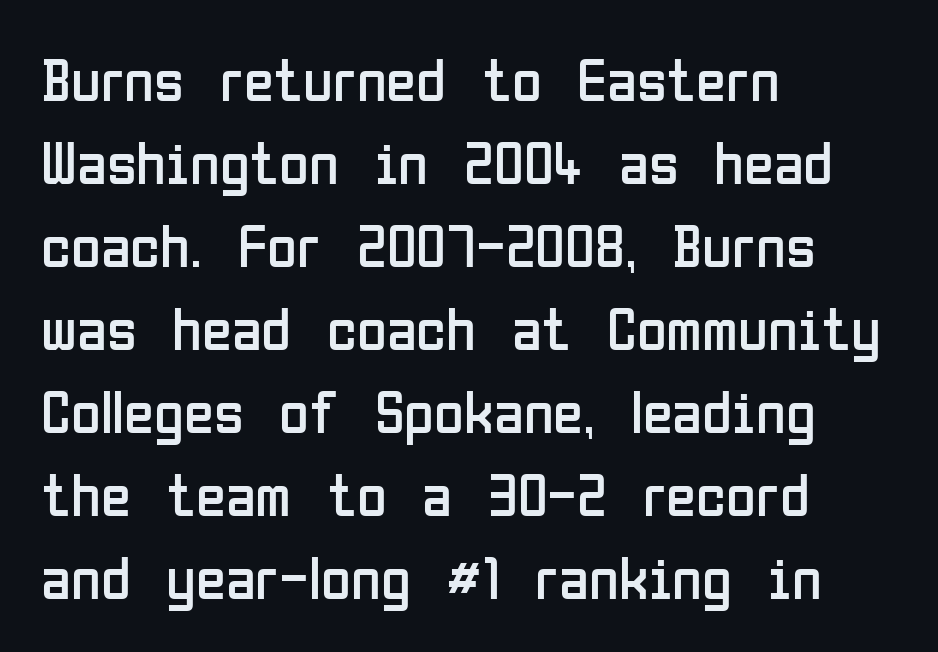
The image shows 61 px regular-weight, condensed sans-serif type, upright; set left-aligned, normal line spacing (1.36x), normal letter spacing, not underlined; low stroke contrast and a medium x-height.
